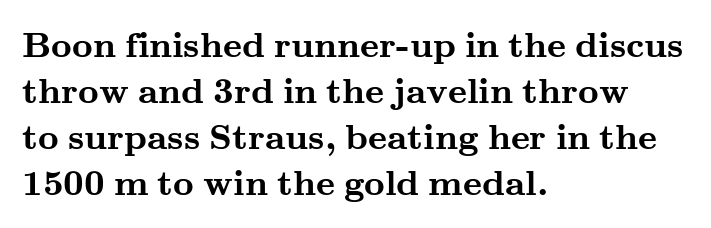
The image shows 36 px semibold, wide serif type, upright; set left-aligned, normal line spacing (1.28x), normal letter spacing, not underlined; medium stroke contrast and a small x-height.
